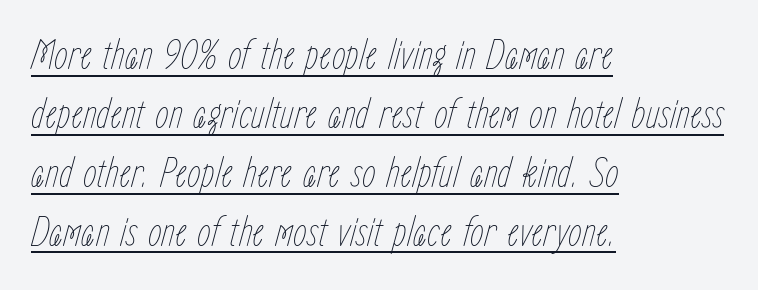
The vertical gap from one line to the next is medium. Glance below the letters and you will spot a drawn line. The compositor pushed each line to the left boundary. Character widths vary here, with narrow letters taking less room than wide ones. Students, note that the glyphs here touch the page at normal intervals. The text carries the slant typical of an italic or oblique font.
